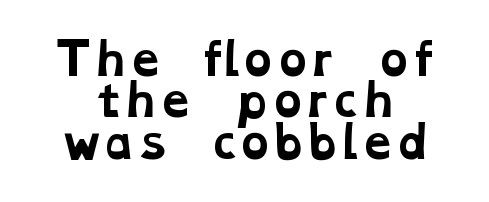
{"serif": "yes", "bold": "yes", "weight": "bold", "width": "wide", "stroke_contrast": "low", "x_height": "medium", "monospaced": "no", "underline": "no", "align": "center", "line_spacing": "tight", "line_spacing_ratio": 0.96, "letter_spacing": "normal", "letter_spacing_em": 0.0, "glyph_px": 43}
